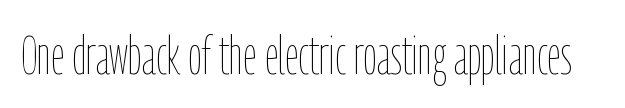
{"italic": "no", "bold": "no", "weight": "thin", "width": "condensed", "stroke_contrast": "low", "x_height": "medium", "monospaced": "no", "underline": "no", "letter_spacing": "normal", "letter_spacing_em": 0.0, "glyph_px": 54}
